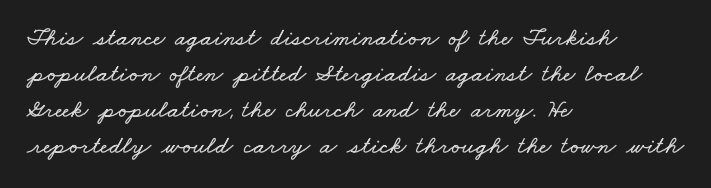
The image shows 25 px text type; set left-aligned, normal line spacing (1.44x), normal letter spacing, not underlined.
